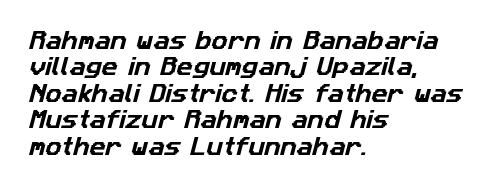
The image shows 20 px text type; set left-aligned, normal line spacing (1.32x), normal letter spacing, not underlined.
